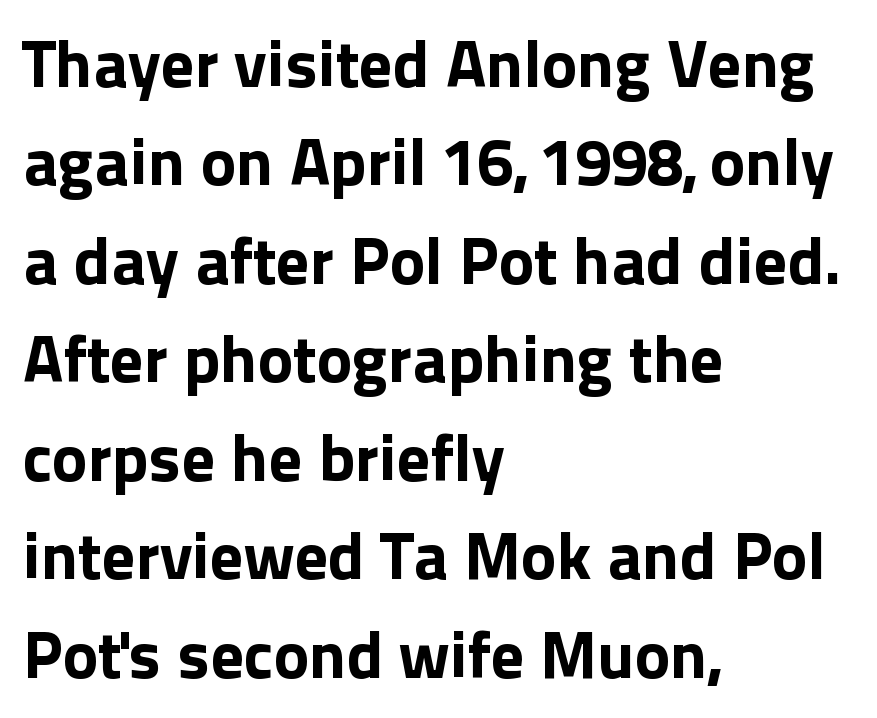
The image shows 67 px bold sans-serif type, upright; set left-aligned, normal line spacing (1.47x), normal letter spacing, not underlined; a medium x-height.
